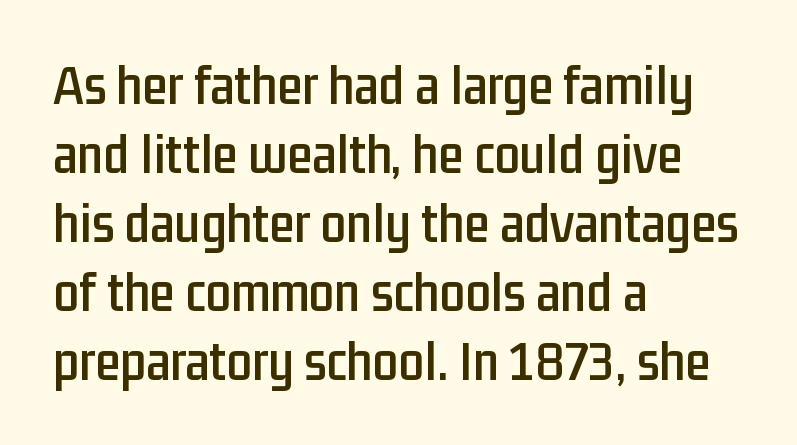
Q: Is the text italic (slanted)? A: No, it is upright.
Q: Is the typeface a serif or a sans-serif typeface? A: Sans-serif.
Q: Is the text underlined? A: No.
Q: How is the paragraph aligned? A: Left-aligned.
Q: Is the spacing between letters normal or unusually wide? A: Normal.
Q: Width (condensed, normal, or wide)? A: Condensed.
Q: Stroke contrast? A: Low.
Q: x-height? A: Medium.
Q: Monospaced? A: No.
